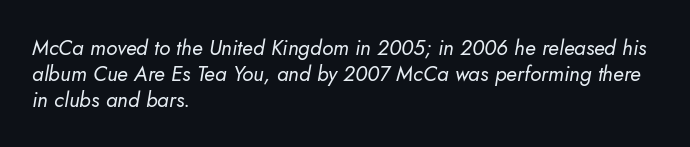
{"italic": "yes", "lean": "right", "slant_degrees": 10, "bold": "no", "underline": "no", "align": "left", "line_spacing_ratio": 1.23, "letter_spacing": "normal", "letter_spacing_em": 0.0, "glyph_px": 21}
